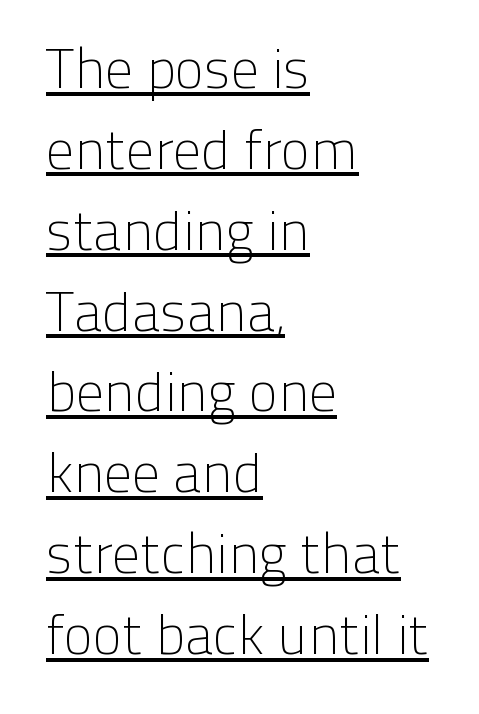
These lines are rendered in a variable-pitch font. The setting favours the left margin, as ordinary paragraphs usually do. Caption: lettering with a line underneath. The weight tops out at a normal text grade.
